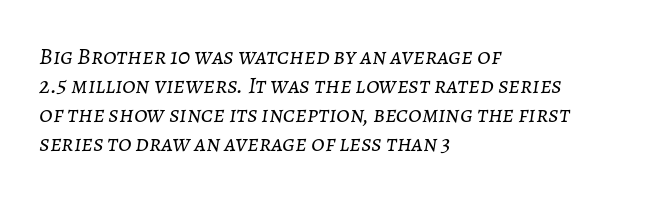
The image shows 24 px text type, italic (leaning right); set left-aligned, line spacing 1.21x, normal letter spacing, not underlined.
